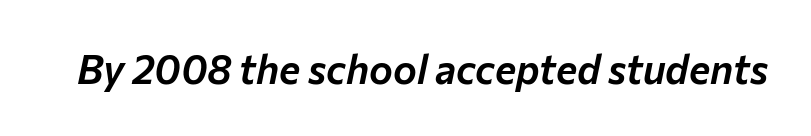
Q: Is the text italic (slanted)? A: Yes, it leans right by about 12 degrees.
Q: Is the text underlined? A: No.
Q: Is the spacing between letters normal or unusually wide? A: Normal.
Q: Width (condensed, normal, or wide)? A: Normal.
Q: Stroke contrast? A: Low.
Q: x-height? A: Medium.
Q: Monospaced? A: No.
